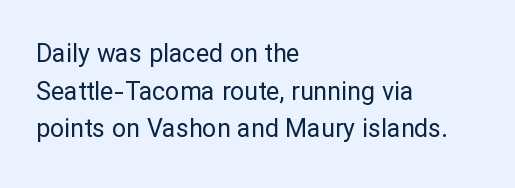
Q: Is the text bold? A: No.
Q: Is the text italic (slanted)? A: No, it is upright.
Q: Is the text underlined? A: No.
Q: How is the paragraph aligned? A: Left-aligned.
Q: Is the spacing between letters normal or unusually wide? A: Normal.
Q: Is the spacing between lines tight, normal or loose? A: Normal.
